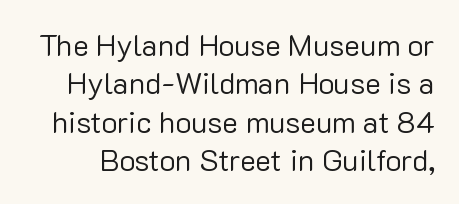
Q: Is the text bold? A: No.
Q: Is the text italic (slanted)? A: No, it is upright.
Q: Is the typeface a serif or a sans-serif typeface? A: Sans-serif.
Q: Is the text underlined? A: No.
Q: Is the spacing between letters normal or unusually wide? A: Normal.
Q: Is the spacing between lines tight, normal or loose? A: Normal.
Q: Width (condensed, normal, or wide)? A: Normal.
Q: Stroke contrast? A: Low.
Q: x-height? A: Medium.
Q: Monospaced? A: No.
